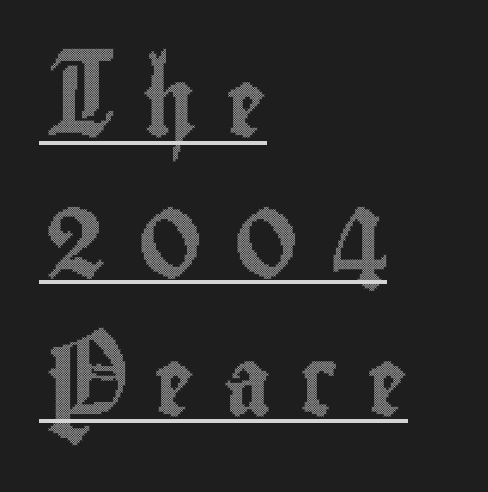
Q: Is the text italic (slanted)? A: No, it is upright.
Q: Is the text underlined? A: Yes.
Q: How is the paragraph aligned? A: Left-aligned.
Q: Is the spacing between letters normal or unusually wide? A: Unusually wide.
Q: Is the spacing between lines tight, normal or loose? A: Loose.
Q: Width (condensed, normal, or wide)? A: Condensed.
Q: x-height? A: Small.
Q: Monospaced? A: No.
